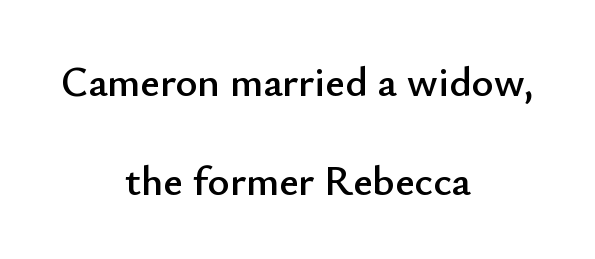
The image shows 42 px sans-serif type, upright; set centered, loose line spacing (2.35x), normal letter spacing, not underlined; low stroke contrast and a small x-height.
